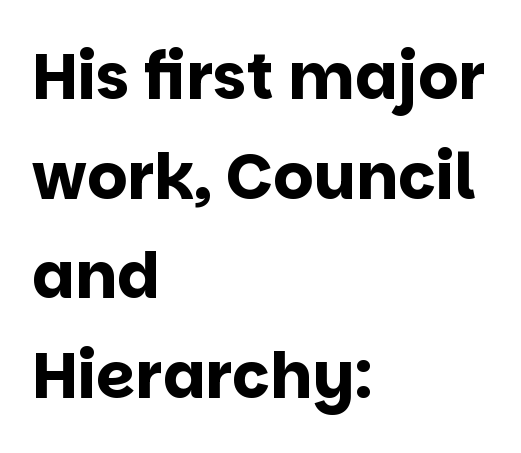
Q: Is the text bold? A: Yes.
Q: Is the text italic (slanted)? A: No, it is upright.
Q: Is the typeface a serif or a sans-serif typeface? A: Sans-serif.
Q: Is the text underlined? A: No.
Q: How is the paragraph aligned? A: Left-aligned.
Q: Is the spacing between letters normal or unusually wide? A: Normal.
Q: Is the spacing between lines tight, normal or loose? A: Normal.
Q: Width (condensed, normal, or wide)? A: Normal.
Q: Stroke contrast? A: Low.
Q: x-height? A: Large.
Q: Monospaced? A: No.
